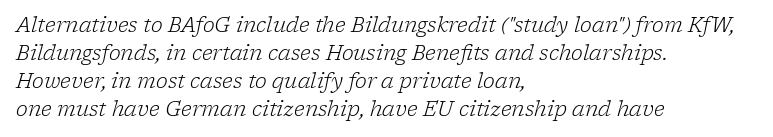
The image shows 20 px text type, italic (leaning right); set left-aligned, normal line spacing (1.4x), normal letter spacing, not underlined.
